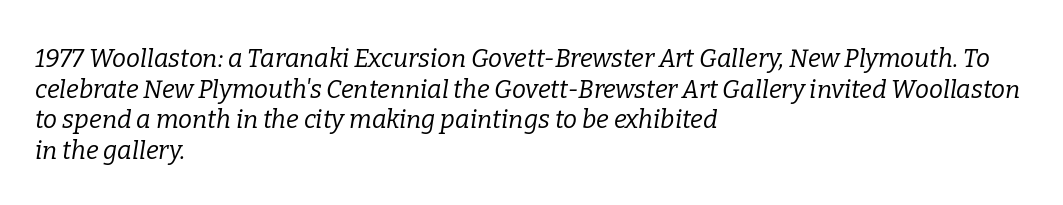
The image shows 25 px text type, italic (leaning right); set left-aligned, line spacing 1.23x, normal letter spacing, not underlined.
